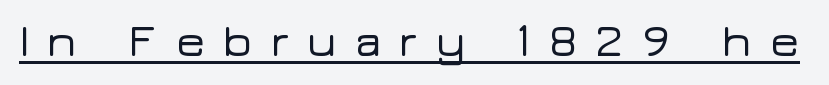
{"serif": "no", "italic": "no", "width": "wide", "stroke_contrast": "low", "x_height": "medium", "monospaced": "no", "underline": "yes", "letter_spacing": "wide", "letter_spacing_em": 0.37, "glyph_px": 45}
